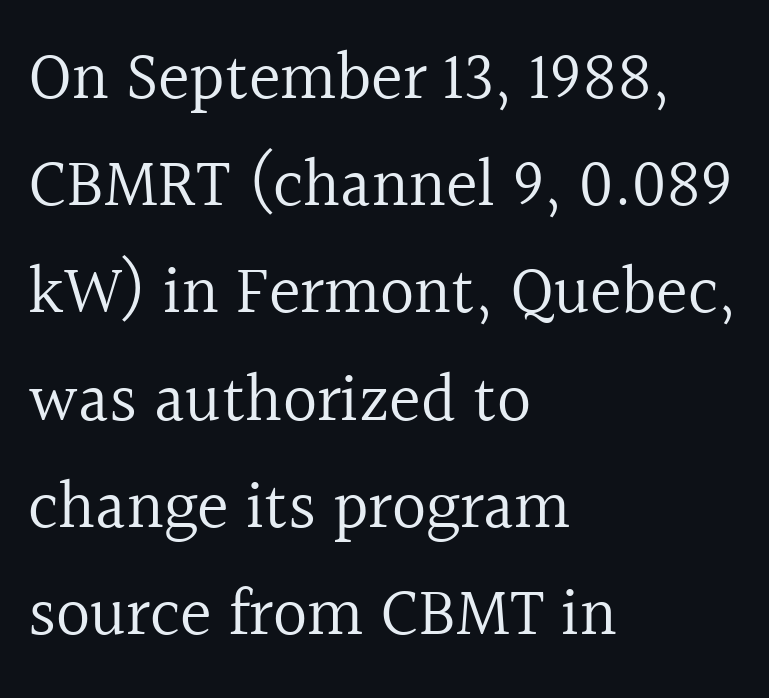
The image shows 67 px regular-weight serif type, upright; set left-aligned, normal line spacing (1.6x), normal letter spacing, not underlined; a medium x-height.
